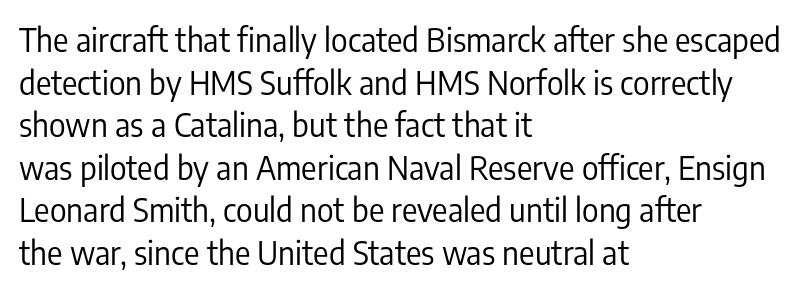
The image shows 32 px regular-weight, condensed sans-serif type, upright; set left-aligned, normal line spacing (1.33x), normal letter spacing, not underlined; low stroke contrast and a medium x-height.
